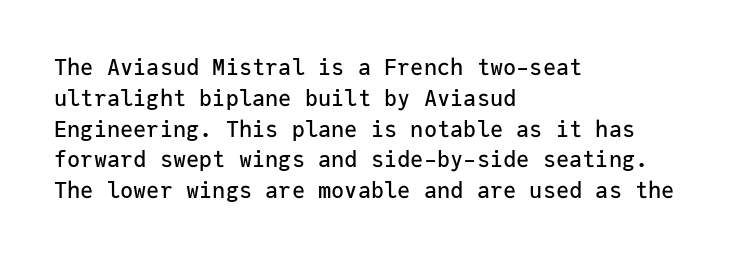
{"italic": "no", "underline": "no", "align": "left", "line_spacing": "normal", "line_spacing_ratio": 1.4, "letter_spacing": "normal", "letter_spacing_em": 0.0, "glyph_px": 22}
